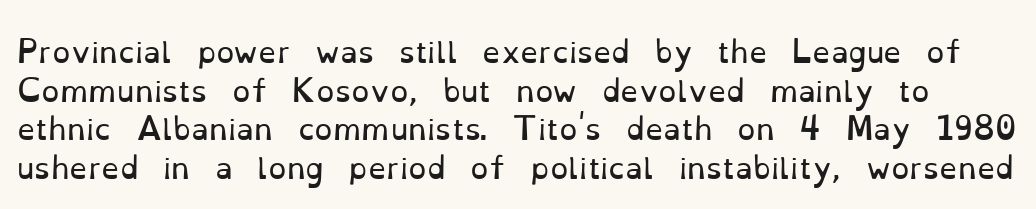
Glyph-to-glyph distance matches everyday printed text. Is this a fixed-width face? No — the glyphs have proportional, varying widths. Is there any slant? The stems are plumb. Ink coverage per letter is moderate at most. This is serif lettering, the kind often seen in printed books. Bare-footed words on every line.
